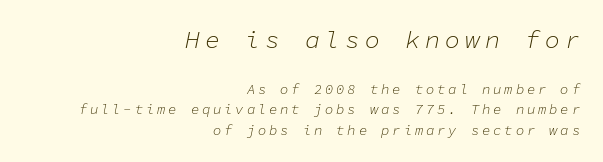
How would I describe the line gaps? Plain and ordinary. The gaps between neighbouring characters are conspicuously large. This sample uses an oblique cut, with every glyph tilted off the vertical. In this sample the first text group is rendered at the bigger scale. Decoration check: the copy has no underline.
